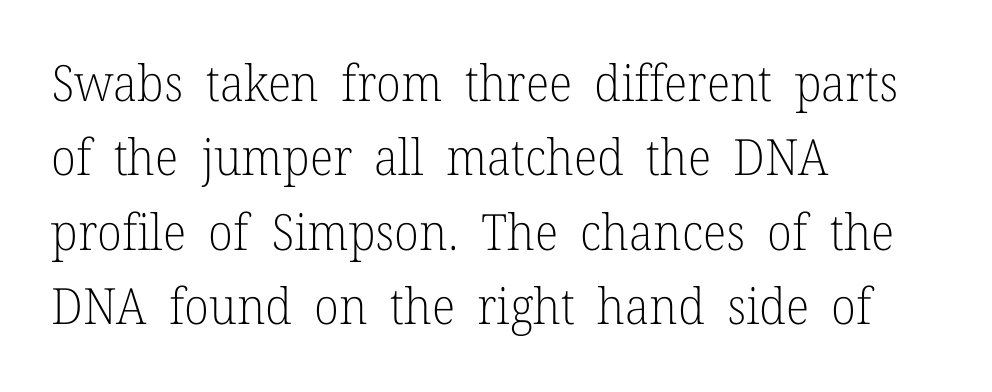
Q: Is the text bold? A: No.
Q: Is the text italic (slanted)? A: No, it is upright.
Q: Is the typeface a serif or a sans-serif typeface? A: Serif.
Q: Is the text underlined? A: No.
Q: How is the paragraph aligned? A: Left-aligned.
Q: Is the spacing between letters normal or unusually wide? A: Normal.
Q: Is the spacing between lines tight, normal or loose? A: Normal.
Q: Width (condensed, normal, or wide)? A: Normal.
Q: Stroke contrast? A: Low.
Q: x-height? A: Medium.
Q: Monospaced? A: No.
